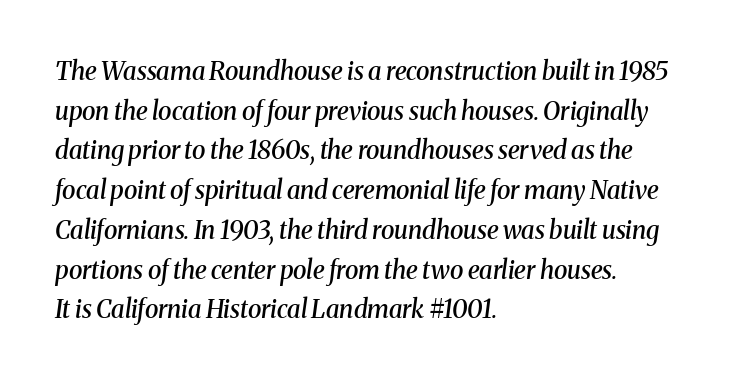
{"italic": "yes", "lean": "right", "slant_degrees": 8, "bold": "semi", "underline": "no", "align": "left", "line_spacing": "normal", "line_spacing_ratio": 1.59, "letter_spacing": "normal", "letter_spacing_em": 0.0, "glyph_px": 25}
